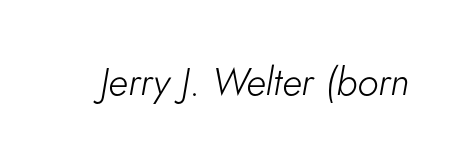
The string is rendered with underlining switched off. Nothing unusual about the tracking: characters are spaced as the font intends. The passage shown leans; its letterforms are oblique. The weight would be labelled regular, book, light, or lighter still. Think of a printed novel: that variable character pitch is what you see here.
